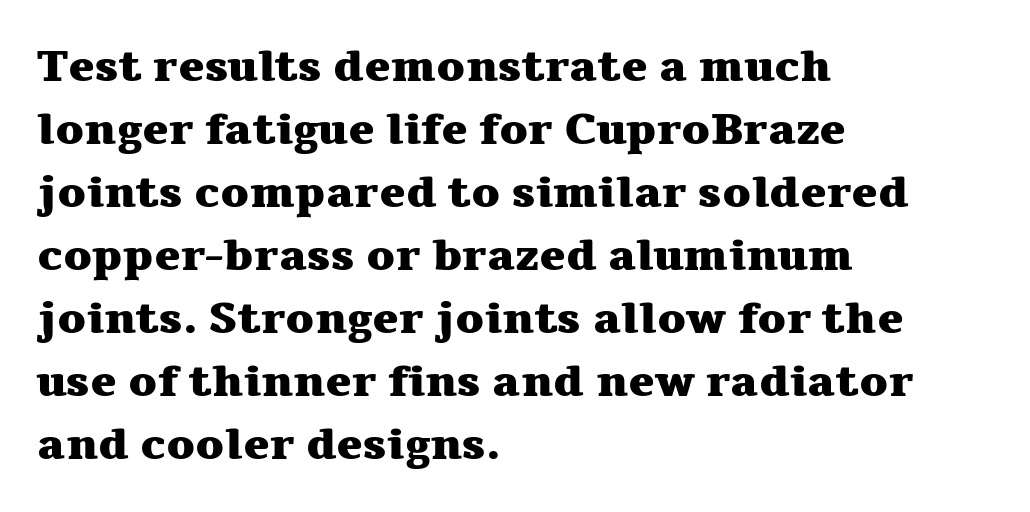
Q: Is the text bold? A: Yes.
Q: Is the text italic (slanted)? A: No, it is upright.
Q: Is the typeface a serif or a sans-serif typeface? A: Serif.
Q: Is the text underlined? A: No.
Q: How is the paragraph aligned? A: Left-aligned.
Q: Is the spacing between letters normal or unusually wide? A: Normal.
Q: Is the spacing between lines tight, normal or loose? A: Normal.
Q: Width (condensed, normal, or wide)? A: Wide.
Q: Stroke contrast? A: Medium.
Q: x-height? A: Medium.
Q: Monospaced? A: No.
